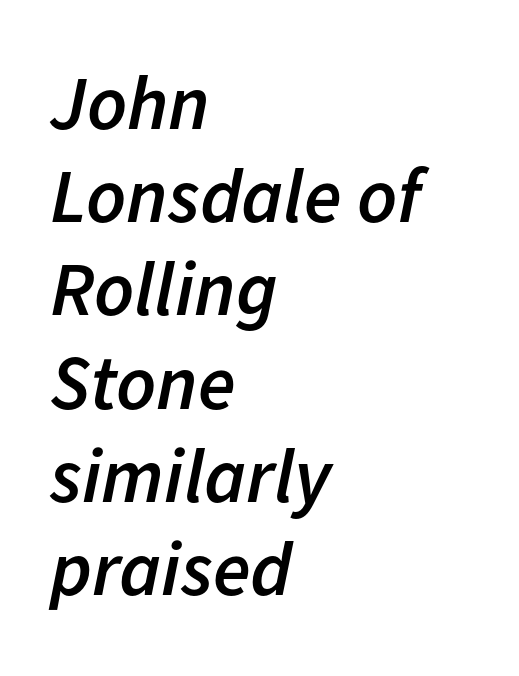
The image shows 77 px semibold type, italic (leaning right); set left-aligned, line spacing 1.21x, normal letter spacing, not underlined; low stroke contrast and a medium x-height.
